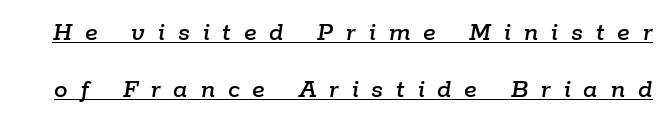
Q: Is the text italic (slanted)? A: Yes, it leans right by about 9 degrees.
Q: Is the text underlined? A: Yes.
Q: Is the spacing between letters normal or unusually wide? A: Unusually wide.
Q: Is the spacing between lines tight, normal or loose? A: Loose.
